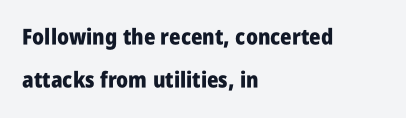
Q: Is the text bold? A: Yes.
Q: Is the text italic (slanted)? A: No, it is upright.
Q: Is the text underlined? A: No.
Q: How is the paragraph aligned? A: Left-aligned.
Q: Is the spacing between letters normal or unusually wide? A: Normal.
Q: Is the spacing between lines tight, normal or loose? A: Loose.
